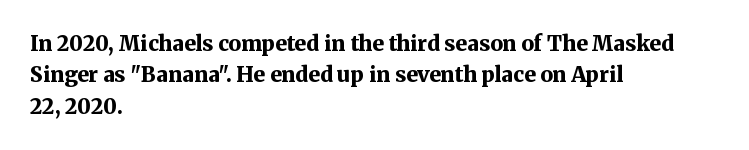
The image shows 21 px bold type, upright; set left-aligned, normal line spacing (1.49x), normal letter spacing, not underlined.
